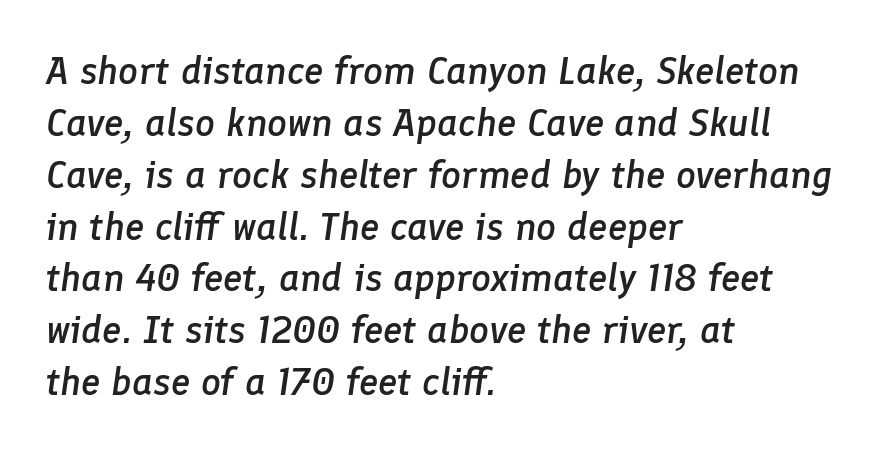
Q: Is the text bold? A: Semi-bold.
Q: Is the text italic (slanted)? A: Yes, it leans right by about 8 degrees.
Q: Is the text underlined? A: No.
Q: How is the paragraph aligned? A: Left-aligned.
Q: Is the spacing between letters normal or unusually wide? A: Normal.
Q: Is the spacing between lines tight, normal or loose? A: Normal.
Q: Width (condensed, normal, or wide)? A: Normal.
Q: Stroke contrast? A: Low.
Q: x-height? A: Medium.
Q: Monospaced? A: No.
